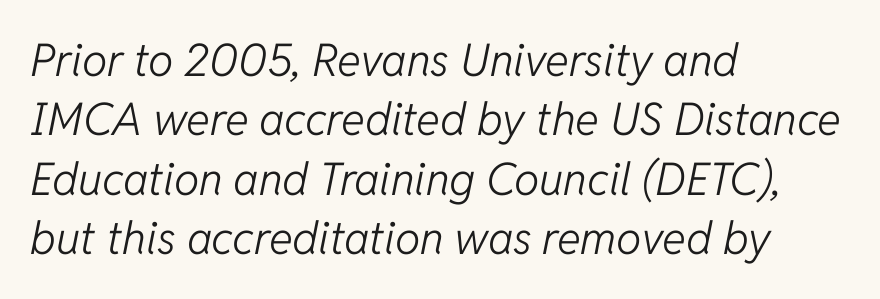
The image shows 45 px light type, italic (leaning right); set left-aligned, normal line spacing (1.32x), normal letter spacing, not underlined; low stroke contrast and a medium x-height.
